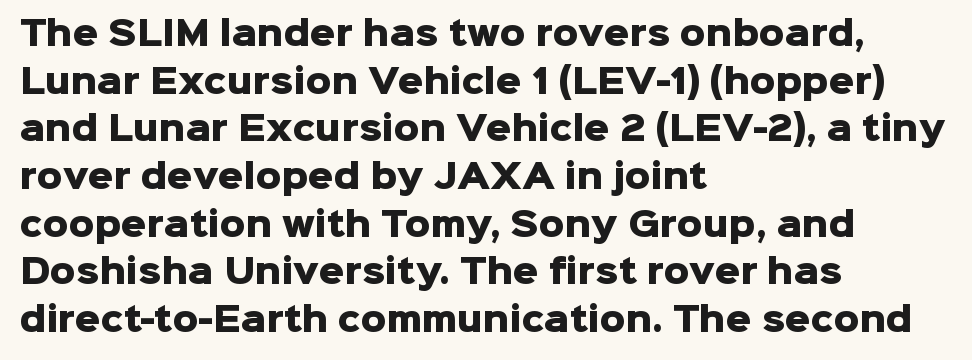
Layout note: lines flush left. Nope, no serifs anywhere on these letters. As a designer I'd log this as weight 700, bold. Only glyphs here, with clear space below each row.
